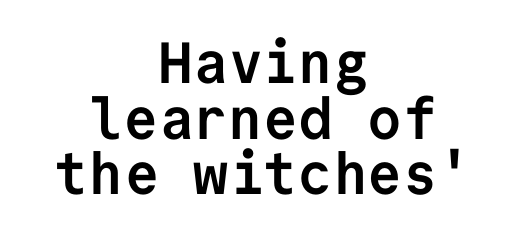
Neither beginnings nor endings align; midpoints do. Spacing verdict: monospaced, one width for all characters. A typesetter would call this zero additional tracking. Thick stems and heavy bowls — unmistakably bold. Unlike a traditional serif, this face leaves its strokes unadorned. The axis of the letterforms is exactly vertical.
